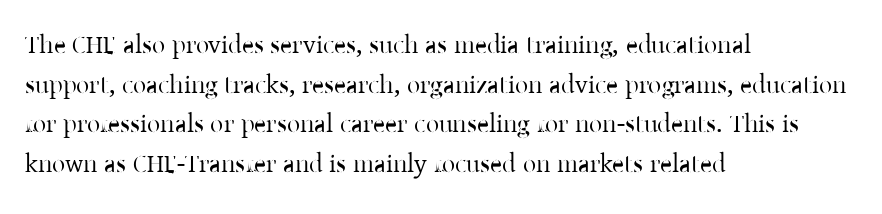
{"italic": "no", "bold": "no", "underline": "no", "align": "left", "line_spacing": "normal", "line_spacing_ratio": 1.52, "letter_spacing": "normal", "letter_spacing_em": 0.0, "glyph_px": 26}
